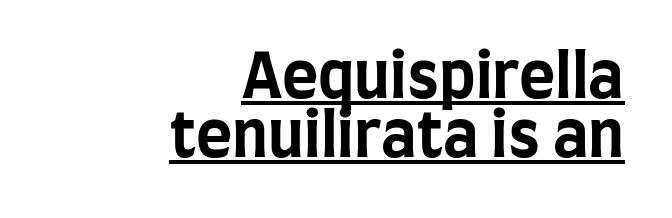
The image shows 62 px bold, condensed sans-serif type, upright; set right-aligned, tight line spacing (0.95x), normal letter spacing, underlined; low stroke contrast and a large x-height.
